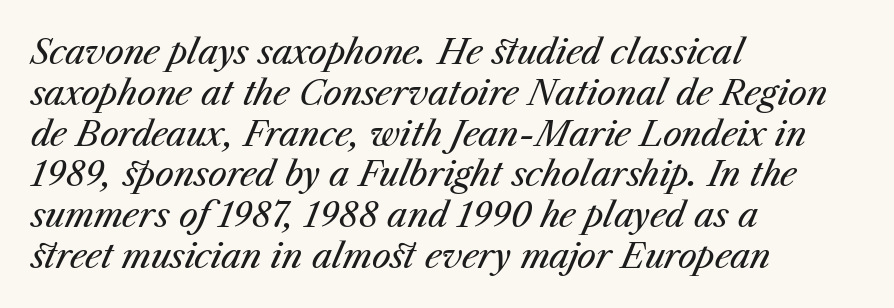
{"italic": "yes", "lean": "right", "slant_degrees": 23, "bold": "no", "weight": "regular", "width": "normal", "stroke_contrast": "medium", "x_height": "medium", "monospaced": "no", "underline": "no", "align": "left", "line_spacing_ratio": 1.2, "letter_spacing": "normal", "letter_spacing_em": 0.0, "glyph_px": 34}
